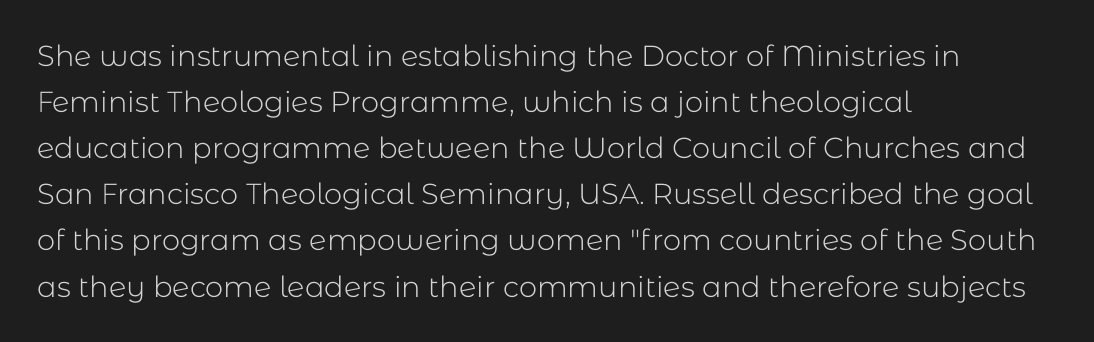
Compared with typical paragraphs, the rows here are spaced about the same. A clean baseline with only descenders dipping below it. You could not count columns in this text — the font is proportionally spaced. In terms of posture, this sample is upright. This is sans-serif lettering, the kind often seen on screens and signage.
